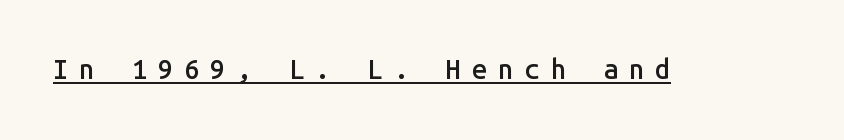
The image shows 27 px text type, upright; set unusually wide letter spacing (+0.41 em), underlined.
